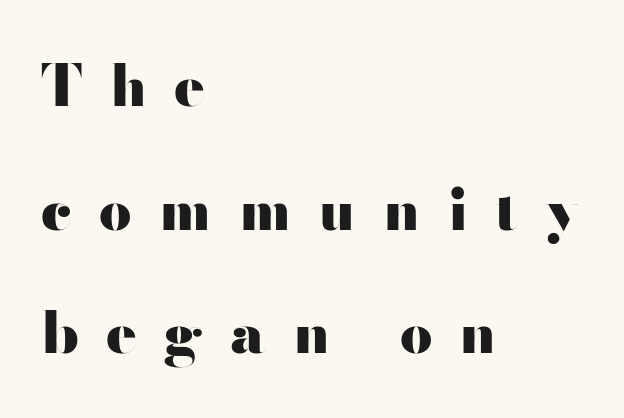
{"italic": "no", "bold": "yes", "weight": "heavy", "width": "wide", "stroke_contrast": "high", "x_height": "small", "monospaced": "no", "underline": "no", "align": "left", "line_spacing": "loose", "line_spacing_ratio": 2.17, "letter_spacing": "wide", "letter_spacing_em": 0.48, "glyph_px": 57}
